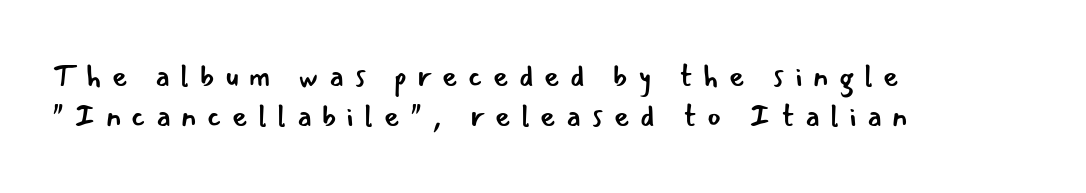
{"serif": "no", "italic": "no", "bold": "no", "weight": "regular", "width": "normal", "stroke_contrast": "low", "x_height": "small", "monospaced": "no", "underline": "no", "align": "left", "line_spacing": "normal", "line_spacing_ratio": 1.34, "letter_spacing": "wide", "letter_spacing_em": 0.34, "glyph_px": 30}
